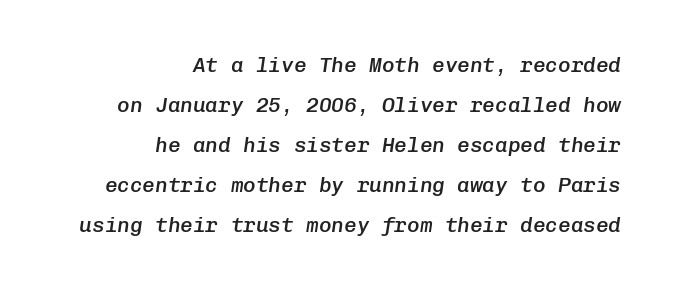
Q: Is the text bold? A: Semi-bold.
Q: Is the text italic (slanted)? A: Yes, it leans right by about 8 degrees.
Q: Is the text underlined? A: No.
Q: How is the paragraph aligned? A: Right-aligned.
Q: Is the spacing between letters normal or unusually wide? A: Normal.
Q: Is the spacing between lines tight, normal or loose? A: Loose.
